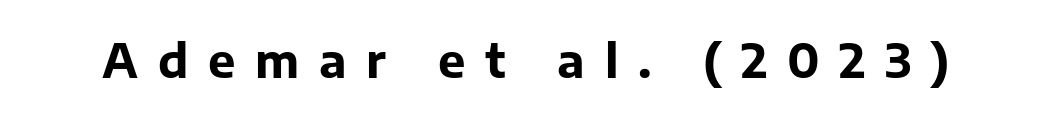
The image shows 46 px bold sans-serif type, upright; set unusually wide letter spacing (+0.43 em), not underlined; low stroke contrast and a medium x-height.
